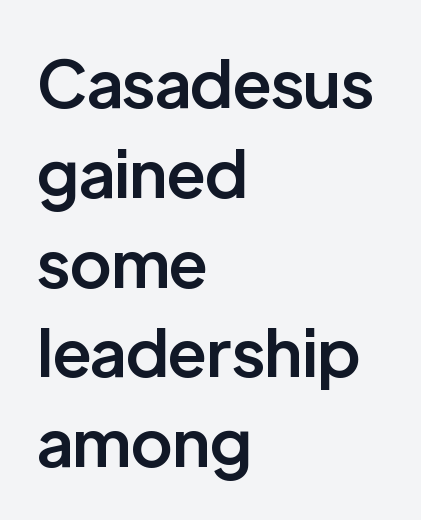
{"serif": "no", "italic": "no", "bold": "semi", "weight": "semibold", "width": "normal", "stroke_contrast": "low", "x_height": "medium", "monospaced": "no", "underline": "no", "align": "left", "line_spacing": "normal", "line_spacing_ratio": 1.36, "letter_spacing": "normal", "letter_spacing_em": 0.0, "glyph_px": 66}
